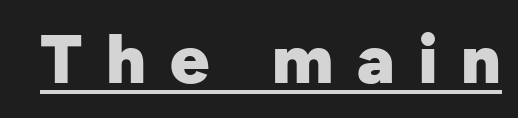
{"serif": "no", "italic": "no", "bold": "yes", "weight": "heavy", "width": "normal", "stroke_contrast": "low", "x_height": "medium", "monospaced": "no", "underline": "yes", "letter_spacing": "wide", "letter_spacing_em": 0.34, "glyph_px": 69}
